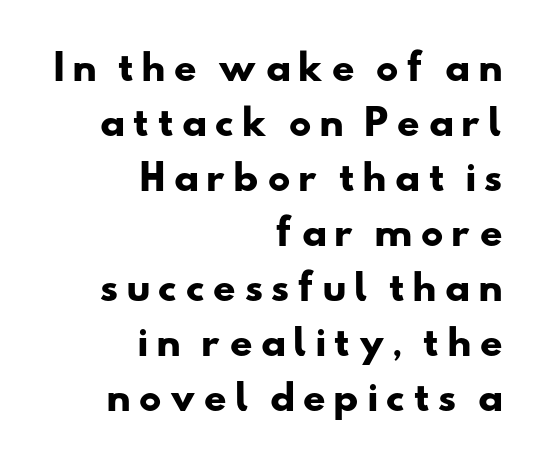
Think of a printed novel: that variable character pitch is what you see here. Layout note: lines flush right. Weight: bold. Stroke terminals: plain, sans-serif. The space between consecutive lines is moderate. Just letters on the line, the space beneath them empty.
